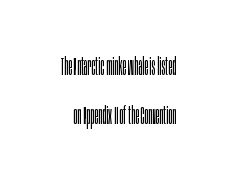
Does the leading feel generous? Absolutely, it's lavish. Every stem runs plumb, perpendicular to the baseline. The zone under the glyphs is completely vacant. The font is comparable to plain body text, perhaps lighter. Glyph-to-glyph distance matches everyday printed text.
